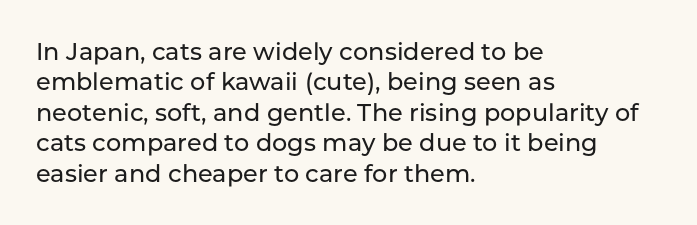
{"italic": "no", "underline": "no", "align": "left", "line_spacing": "normal", "line_spacing_ratio": 1.27, "letter_spacing": "normal", "letter_spacing_em": 0.0, "glyph_px": 24}
